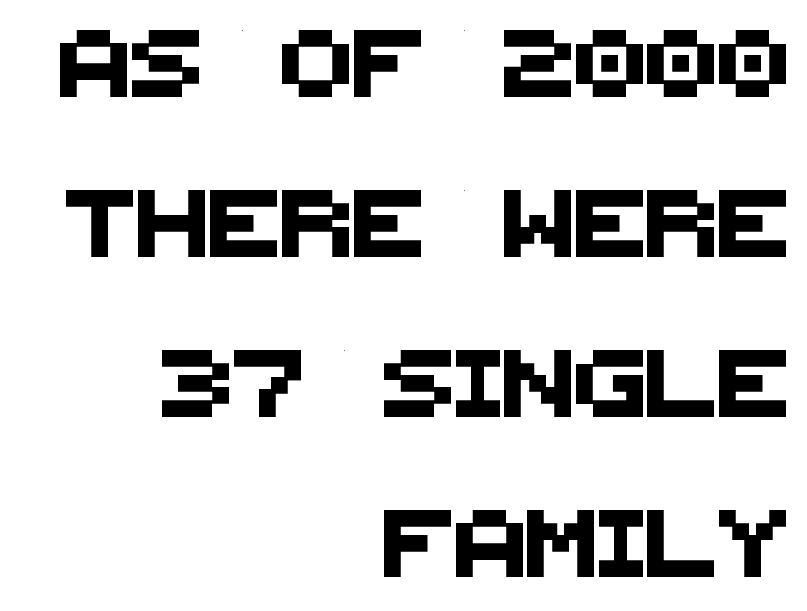
{"serif": "no", "width": "normal", "stroke_contrast": "medium", "x_height": "large", "monospaced": "no", "underline": "no", "align": "right", "line_spacing": "loose", "line_spacing_ratio": 2.39, "letter_spacing": "normal", "letter_spacing_em": 0.0, "glyph_px": 67}
